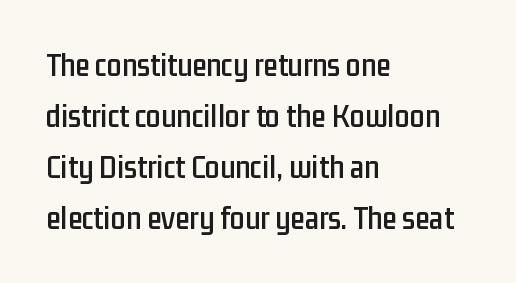
A clean baseline with only descenders dipping below it. Is the block centered? No — it sits flush against the left margin. How are the letters spaced? Ordinarily, with no added tracking. Italic: no, the glyphs are upright roman. The font family rendered here belongs to the sans-serif group.
